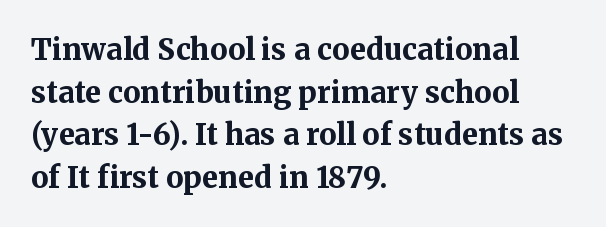
Q: Is the text bold? A: Yes.
Q: Is the text italic (slanted)? A: No, it is upright.
Q: Is the typeface a serif or a sans-serif typeface? A: Serif.
Q: Is the text underlined? A: No.
Q: How is the paragraph aligned? A: Left-aligned.
Q: Is the spacing between letters normal or unusually wide? A: Normal.
Q: Is the spacing between lines tight, normal or loose? A: Normal.
Q: Width (condensed, normal, or wide)? A: Normal.
Q: Stroke contrast? A: Medium.
Q: x-height? A: Medium.
Q: Monospaced? A: No.
